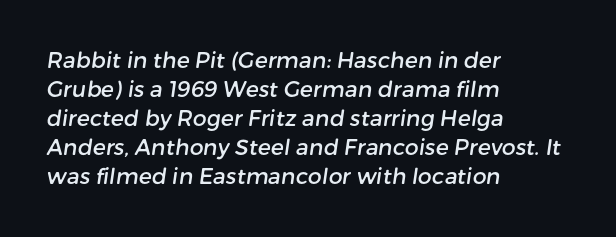
{"underline": "no", "align": "left", "line_spacing": "normal", "line_spacing_ratio": 1.32, "letter_spacing": "normal", "letter_spacing_em": 0.0, "glyph_px": 22}
